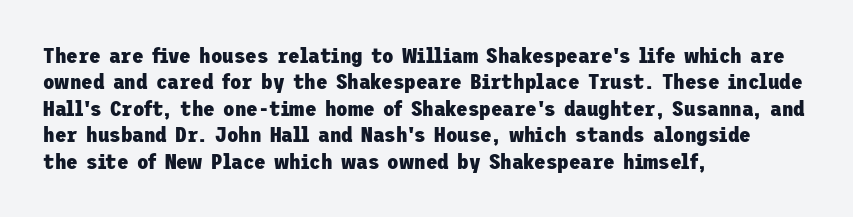
{"italic": "no", "bold": "yes", "underline": "no", "align": "left", "line_spacing": "normal", "line_spacing_ratio": 1.26, "letter_spacing": "normal", "letter_spacing_em": 0.0, "glyph_px": 21}
